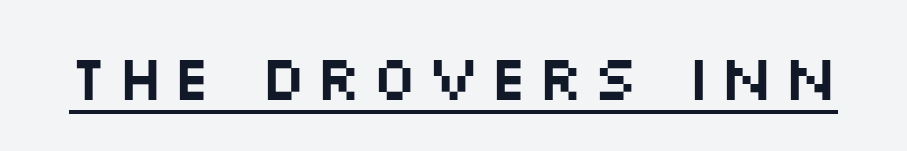
Q: Is the text italic (slanted)? A: No, it is upright.
Q: Is the typeface a serif or a sans-serif typeface? A: Sans-serif.
Q: Is the text underlined? A: Yes.
Q: Width (condensed, normal, or wide)? A: Wide.
Q: Stroke contrast? A: Medium.
Q: x-height? A: Large.
Q: Monospaced? A: No.
